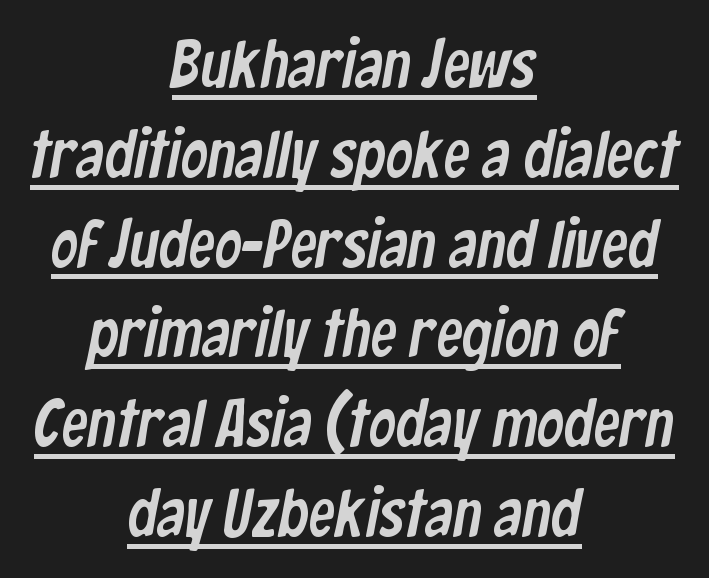
The image shows 67 px condensed sans-serif type; set centered, normal line spacing (1.34x), normal letter spacing, underlined; low stroke contrast and a medium x-height.
